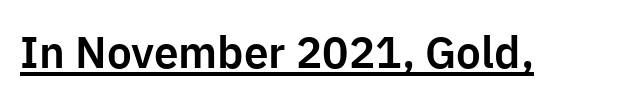
Proportional: the letters do not fall into vertical columns. The text was rendered using a sans face with plain stroke endings. Tall strokes in this sample are plumb rather than angled. Honestly, the letter spacing is just normal — you wouldn't notice it. The rendering uses the underline text-decoration.
